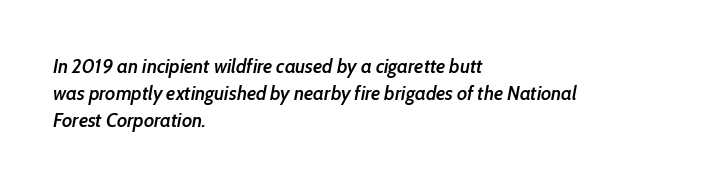
Q: Is the text bold? A: Semi-bold.
Q: Is the text italic (slanted)? A: Yes, it leans right by about 10 degrees.
Q: Is the text underlined? A: No.
Q: How is the paragraph aligned? A: Left-aligned.
Q: Is the spacing between letters normal or unusually wide? A: Normal.
Q: Is the spacing between lines tight, normal or loose? A: Normal.
